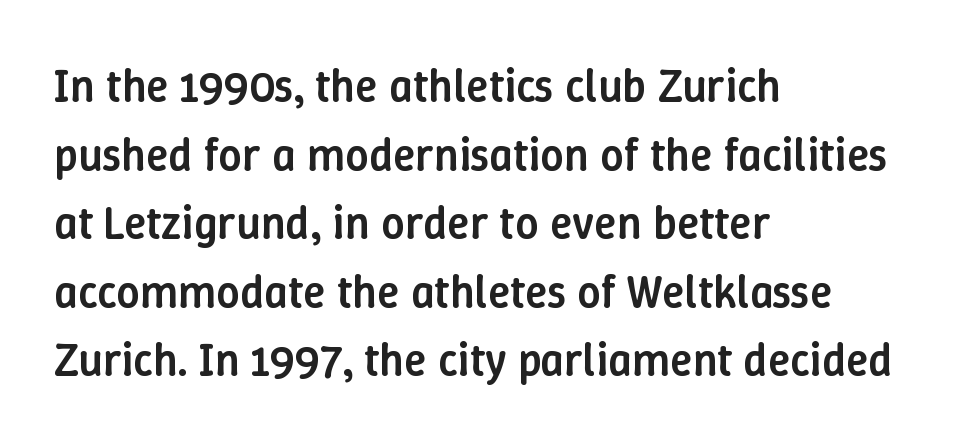
Q: Is the text bold? A: Semi-bold.
Q: Is the text italic (slanted)? A: No, it is upright.
Q: Is the text underlined? A: No.
Q: How is the paragraph aligned? A: Left-aligned.
Q: Is the spacing between letters normal or unusually wide? A: Normal.
Q: Is the spacing between lines tight, normal or loose? A: Normal.
Q: Width (condensed, normal, or wide)? A: Normal.
Q: Stroke contrast? A: Low.
Q: x-height? A: Medium.
Q: Monospaced? A: No.
